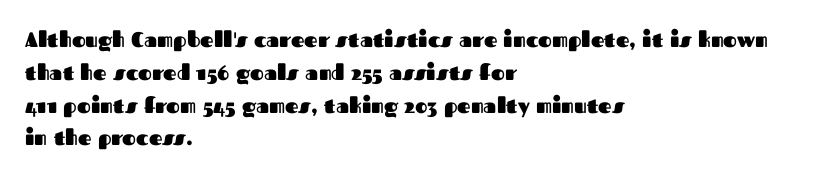
Q: Is the text bold? A: Yes.
Q: Is the text italic (slanted)? A: No, it is upright.
Q: Is the text underlined? A: No.
Q: How is the paragraph aligned? A: Left-aligned.
Q: Is the spacing between letters normal or unusually wide? A: Normal.
Q: Is the spacing between lines tight, normal or loose? A: Normal.
